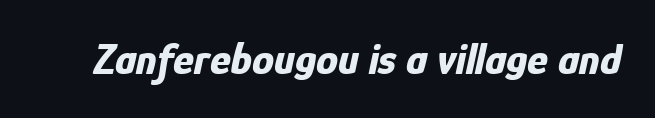
{"italic": "yes", "lean": "right", "slant_degrees": 12, "bold": "yes", "weight": "bold", "width": "condensed", "stroke_contrast": "low", "x_height": "medium", "monospaced": "no", "underline": "no", "letter_spacing": "normal", "letter_spacing_em": 0.0, "glyph_px": 44}
